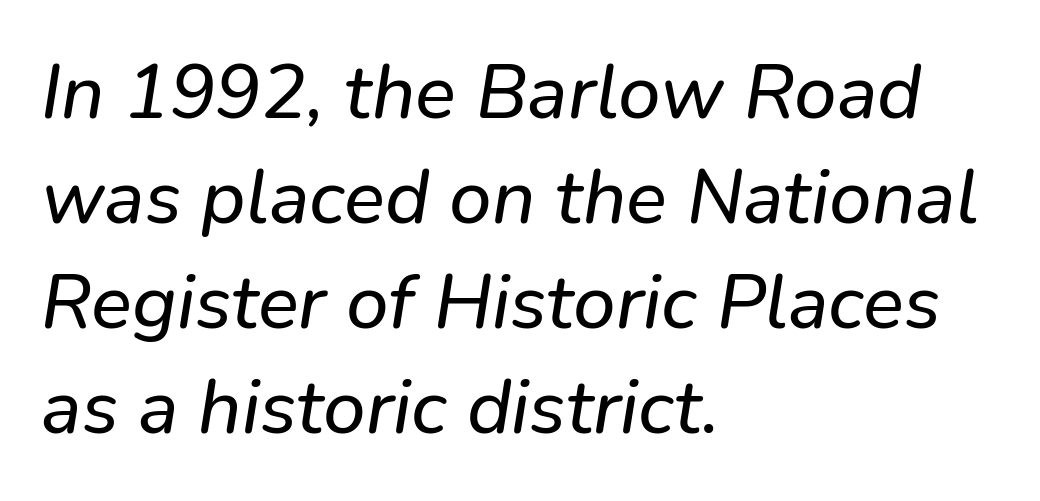
{"italic": "yes", "lean": "right", "slant_degrees": 9, "width": "normal", "stroke_contrast": "low", "x_height": "medium", "monospaced": "no", "underline": "no", "align": "left", "line_spacing": "normal", "line_spacing_ratio": 1.38, "letter_spacing": "normal", "letter_spacing_em": 0.0, "glyph_px": 76}
